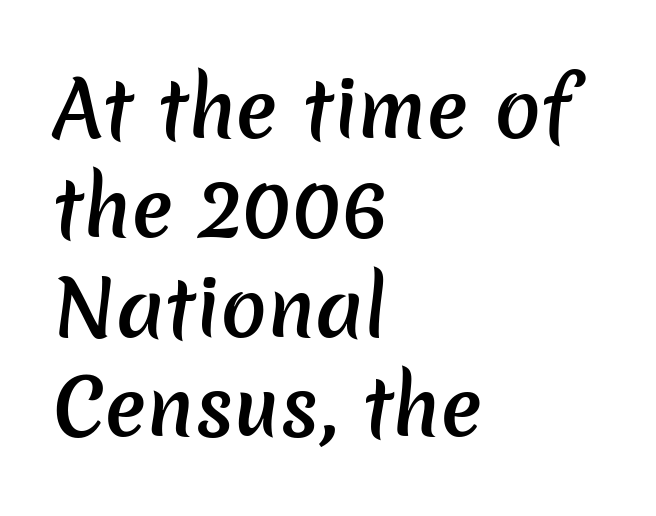
The image shows 77 px semibold sans-serif type; set left-aligned, normal line spacing (1.29x), normal letter spacing, not underlined; low stroke contrast and a medium x-height.
